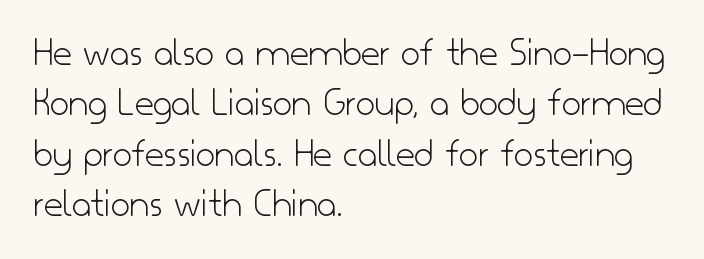
The letters carry no serifs — their stems end cleanly without finishing strokes. Unlike italic type, these characters show no tilt at all. The glyphs are unaccompanied by any horizontal stroke below them. The paragraph shown leans on its left margin. The typesetting does not lean heavy: it is not bold.
